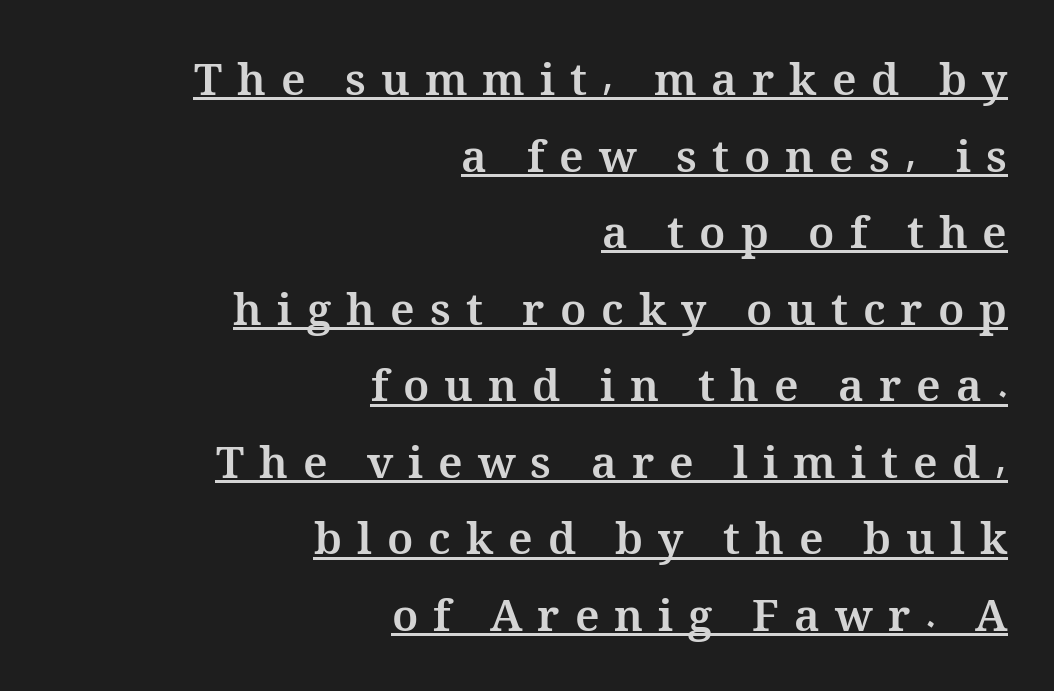
Q: Is the text bold? A: Yes.
Q: Is the text italic (slanted)? A: No, it is upright.
Q: Is the text underlined? A: Yes.
Q: How is the paragraph aligned? A: Right-aligned.
Q: Is the spacing between letters normal or unusually wide? A: Unusually wide.
Q: Width (condensed, normal, or wide)? A: Normal.
Q: Stroke contrast? A: Medium.
Q: x-height? A: Medium.
Q: Monospaced? A: No.
